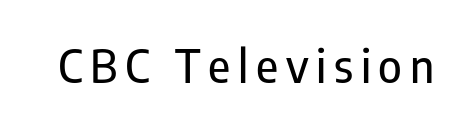
{"serif": "no", "italic": "no", "width": "condensed", "stroke_contrast": "low", "x_height": "medium", "monospaced": "no", "underline": "no", "glyph_px": 45}
